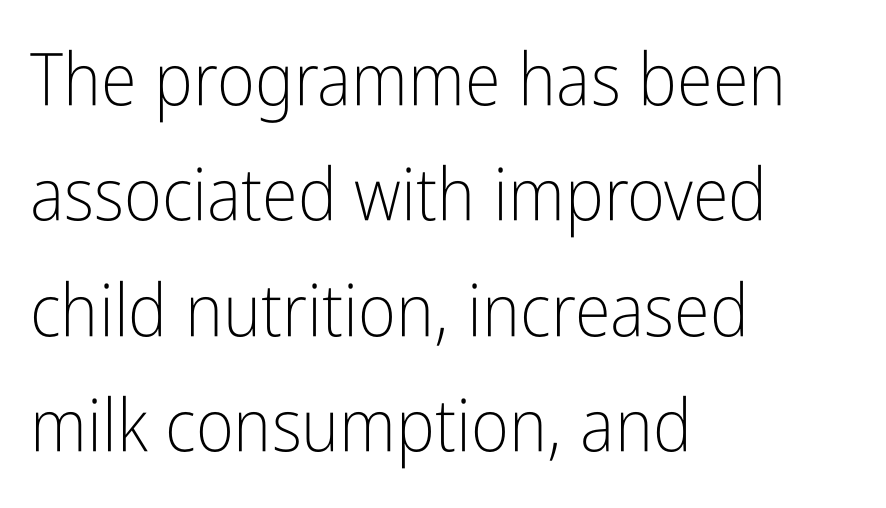
Q: Is the text bold? A: No.
Q: Is the text italic (slanted)? A: No, it is upright.
Q: Is the typeface a serif or a sans-serif typeface? A: Sans-serif.
Q: Is the text underlined? A: No.
Q: How is the paragraph aligned? A: Left-aligned.
Q: Is the spacing between letters normal or unusually wide? A: Normal.
Q: Is the spacing between lines tight, normal or loose? A: Normal.
Q: Width (condensed, normal, or wide)? A: Condensed.
Q: Stroke contrast? A: Low.
Q: x-height? A: Medium.
Q: Monospaced? A: No.
